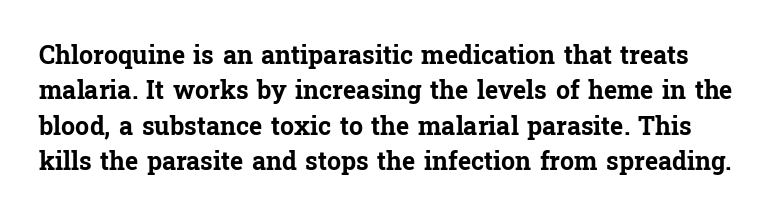
Q: Is the text bold? A: Yes.
Q: Is the text italic (slanted)? A: No, it is upright.
Q: Is the text underlined? A: No.
Q: Is the spacing between letters normal or unusually wide? A: Normal.
Q: Is the spacing between lines tight, normal or loose? A: Normal.
